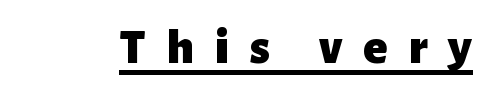
{"serif": "no", "italic": "no", "bold": "yes", "weight": "heavy", "width": "normal", "stroke_contrast": "low", "x_height": "medium", "monospaced": "no", "underline": "yes", "letter_spacing": "wide", "letter_spacing_em": 0.42, "glyph_px": 50}
